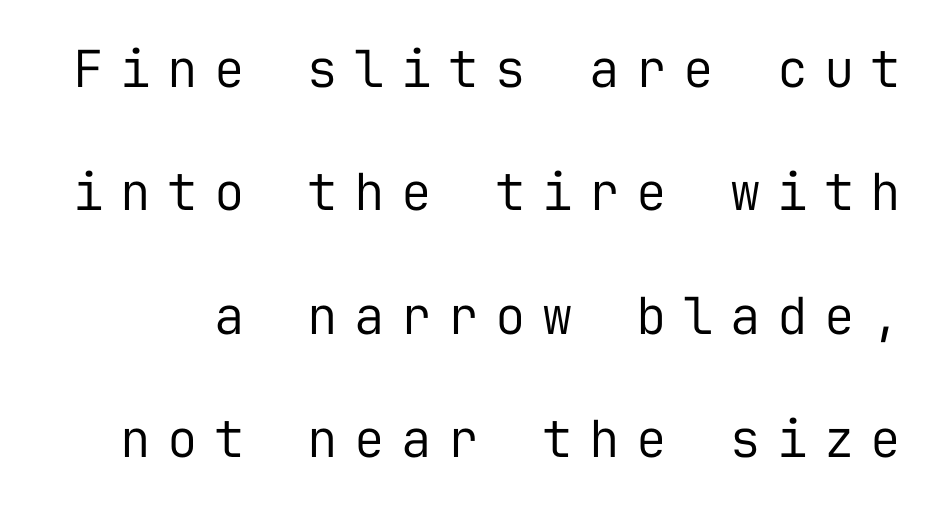
Each letter's strokes conclude bluntly, with no projecting serifs. Think of a typewriter: that constant character pitch is what you see here. Is the letter spacing exaggerated? Yes — the characters are pushed far apart. The baseline area is clear.
